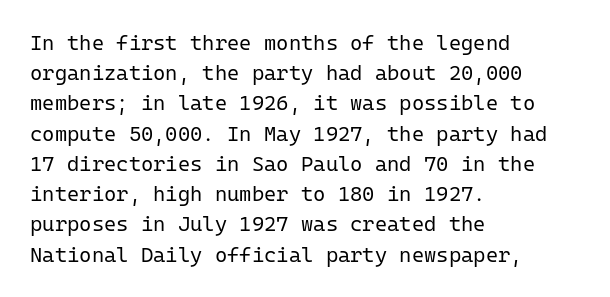
Q: Is the text bold? A: No.
Q: Is the text italic (slanted)? A: No, it is upright.
Q: Is the text underlined? A: No.
Q: How is the paragraph aligned? A: Left-aligned.
Q: Is the spacing between letters normal or unusually wide? A: Normal.
Q: Is the spacing between lines tight, normal or loose? A: Normal.
